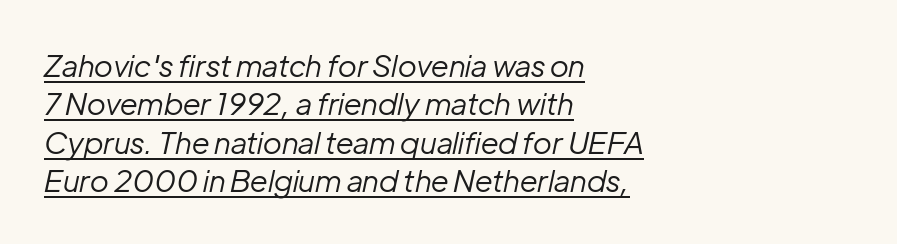
It's the slanting kind of type. You could not count columns in this text — the font is proportionally spaced. Summary of vertical rhythm: regular, with standard interline spacing. The text block is weighted toward the left margin, trailing off unevenly rightward. Does a line run under the words? Yes, clearly. The face used here is rendered with its standard letterfit.
